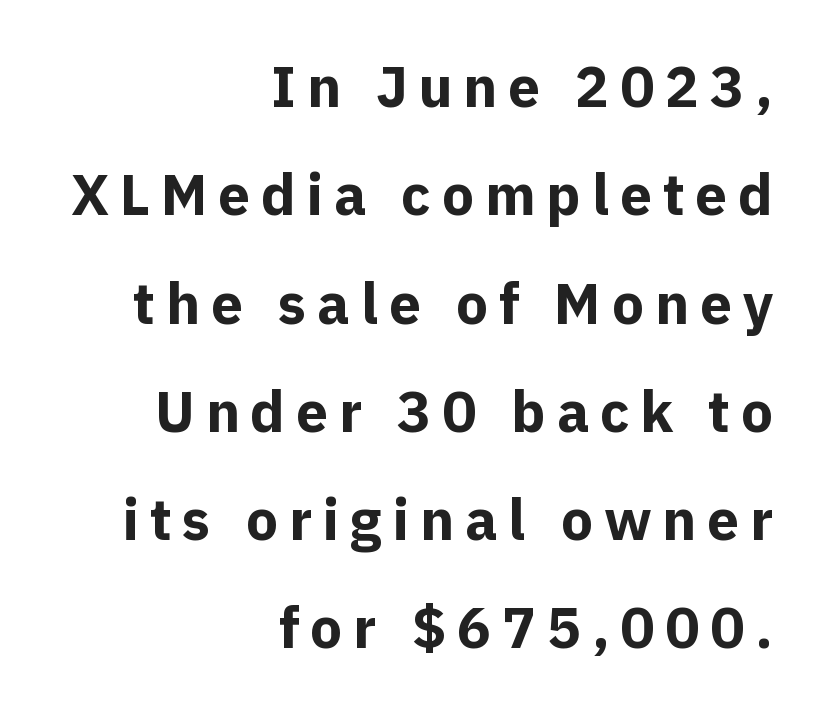
This is heavy type, rendered in bold. The vertical gap from one line to the next is large. Bare-footed words on every line. The letters advance in unequal steps, a hallmark of proportional type. These lines were composed using upright roman letters.
